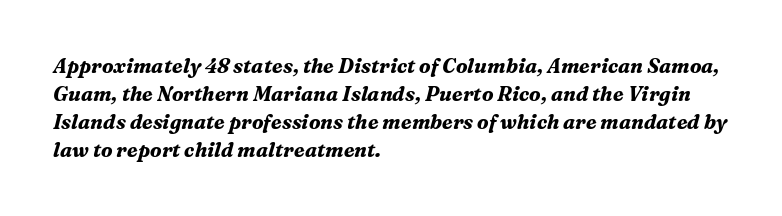
Q: Is the text bold? A: Yes.
Q: Is the text italic (slanted)? A: Yes, it leans right by about 16 degrees.
Q: Is the text underlined? A: No.
Q: How is the paragraph aligned? A: Left-aligned.
Q: Is the spacing between letters normal or unusually wide? A: Normal.
Q: Is the spacing between lines tight, normal or loose? A: Normal.
